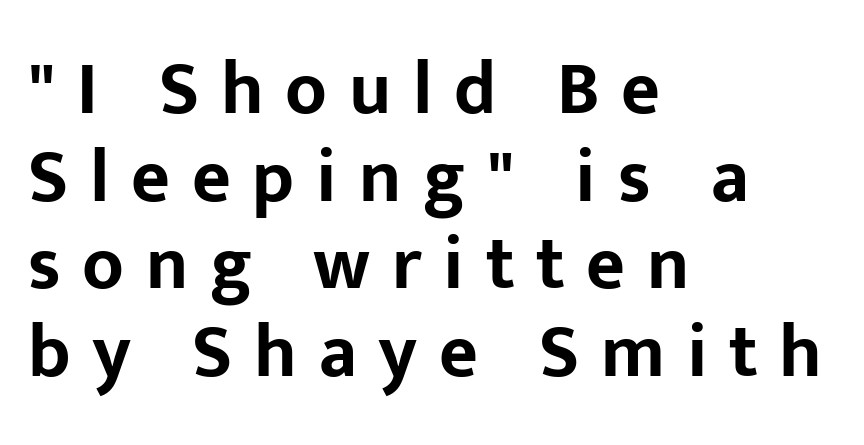
Bold? Absolutely — the strokes are thick and heavy. The face used here is proportionally spaced, like ordinary book or web type. The line texture is sparse and dotted thanks to wide tracking. This rendering employs a face without finishing strokes, i.e., a sans-serif. Descender tails drop into unmarked territory. Notice how the passage keeps a crisp vertical edge on the left only.
